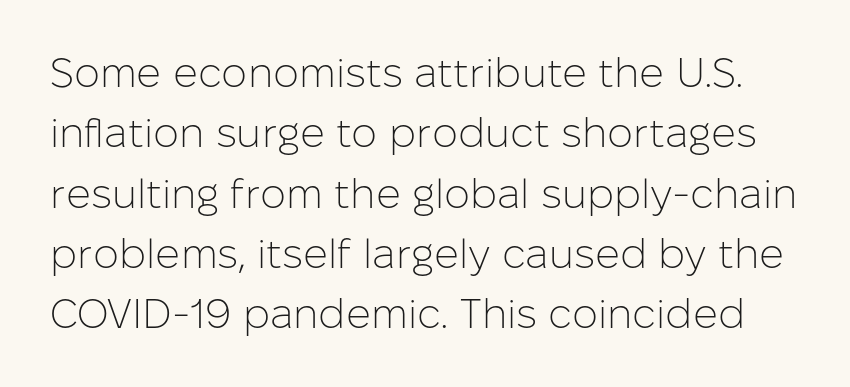
Is this a sans? Yes — the strokes have no serifs. Beneath every word, the page is bare. Spacing between characters is what you'd get straight out of the box. It's the straight-up-and-down kind of type. Vertically, the passage feels balanced, rows spaced as you'd expect.
